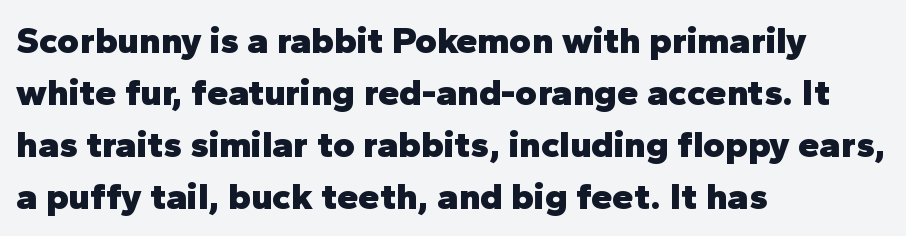
In terms of leading, this rendering sits right in the middle. The glyphs are unaccompanied by any horizontal stroke below them. The glyphs in this specimen are sans serif. Character widths vary here, with narrow letters taking less room than wide ones.
